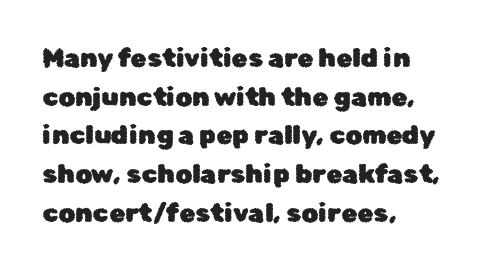
{"italic": "no", "underline": "no", "align": "left", "line_spacing": "normal", "line_spacing_ratio": 1.49, "letter_spacing": "normal", "letter_spacing_em": 0.0, "glyph_px": 26}
